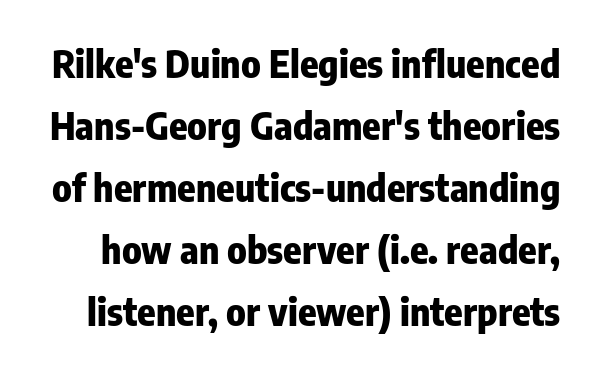
The baseline area is clear. A normal amount of white space separates one row of letters from the next. What weight is shown? A full bold with thick strokes. These lines are rendered in a variable-pitch font. Font category for this specimen: sans-serif. Caption: standard tracking, unaltered.
